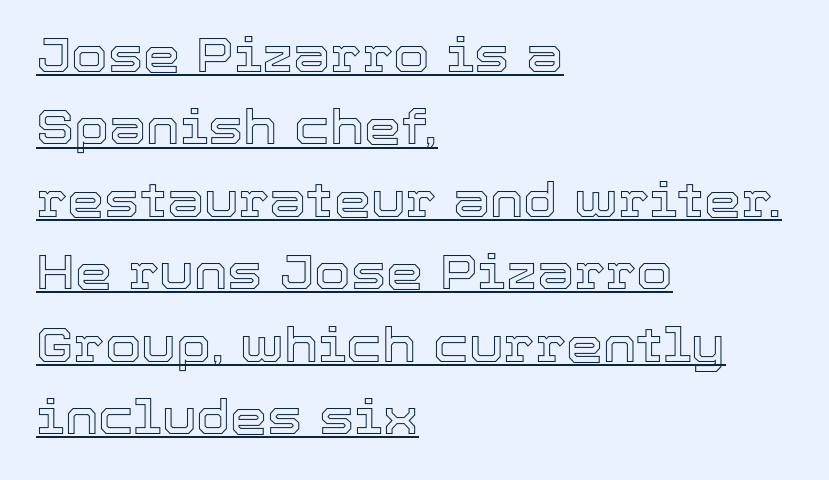
Successive baselines arrive at the customary interval. A typographer would call this underscored text. Does the lettering tilt? It doesn't — this is upright. The passage shown is typed in a proportional face where columns would drift. Nobody touched the tracking dial on this one.
